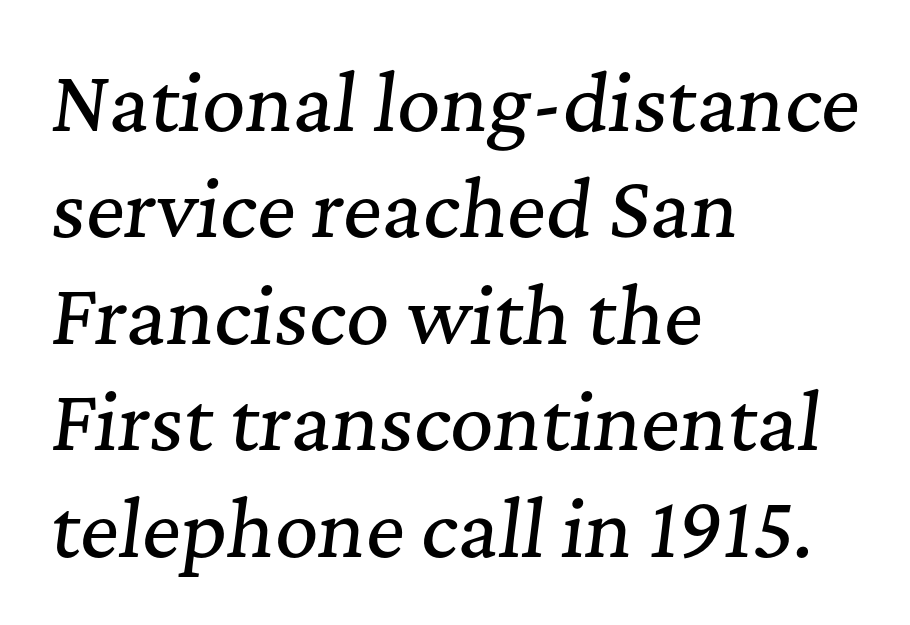
{"serif": "yes", "italic": "yes", "lean": "right", "slant_degrees": 7, "width": "normal", "stroke_contrast": "medium", "x_height": "medium", "monospaced": "no", "underline": "no", "align": "left", "line_spacing": "normal", "line_spacing_ratio": 1.42, "letter_spacing": "normal", "letter_spacing_em": 0.0, "glyph_px": 75}
